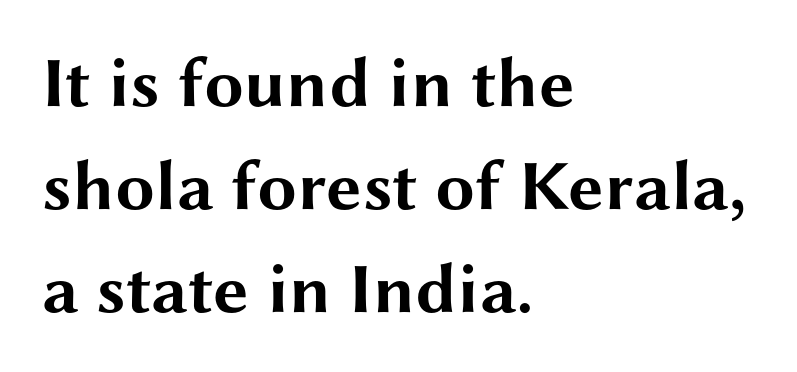
{"serif": "no", "italic": "no", "bold": "yes", "weight": "bold", "width": "wide", "stroke_contrast": "medium", "x_height": "medium", "monospaced": "no", "underline": "no", "align": "left", "line_spacing": "normal", "line_spacing_ratio": 1.45, "letter_spacing": "normal", "letter_spacing_em": 0.0, "glyph_px": 71}
